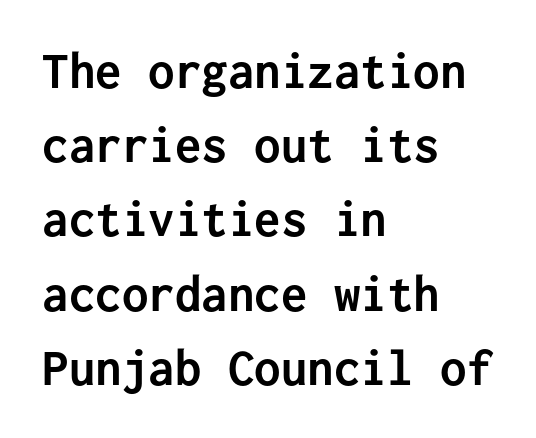
Every character here occupies the same horizontal width, giving the sample a typewriter-like rhythm. The characters look thick and weighty, a clear bold. Words appear dense and cohesive because spacing is normal. Notice how the passage keeps a crisp vertical edge on the left only.
